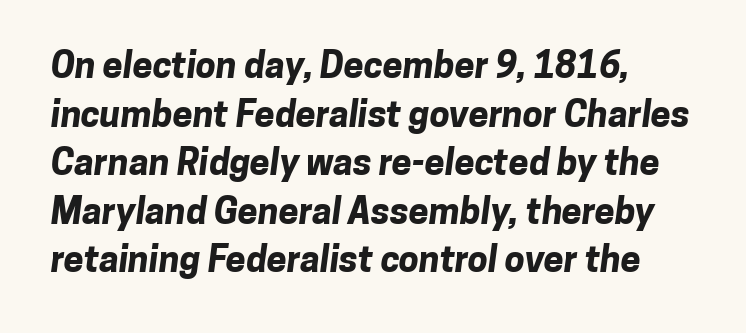
Q: Is the text bold? A: Yes.
Q: Is the typeface a serif or a sans-serif typeface? A: Sans-serif.
Q: Is the text underlined? A: No.
Q: How is the paragraph aligned? A: Left-aligned.
Q: Is the spacing between letters normal or unusually wide? A: Normal.
Q: Is the spacing between lines tight, normal or loose? A: Normal.
Q: Width (condensed, normal, or wide)? A: Normal.
Q: Stroke contrast? A: Low.
Q: x-height? A: Medium.
Q: Monospaced? A: No.
